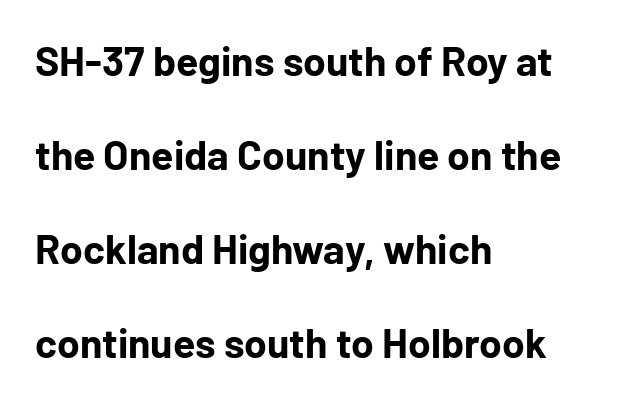
The image shows 41 px bold sans-serif type, upright; set left-aligned, loose line spacing (2.29x), normal letter spacing, not underlined; low stroke contrast and a medium x-height.
